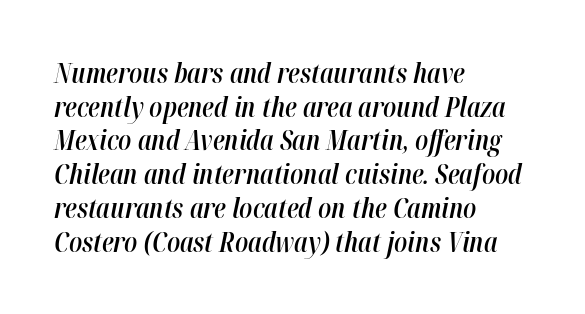
{"italic": "yes", "lean": "right", "slant_degrees": 12, "bold": "semi", "underline": "no", "align": "left", "line_spacing": "normal", "line_spacing_ratio": 1.25, "letter_spacing": "normal", "letter_spacing_em": 0.0, "glyph_px": 27}
